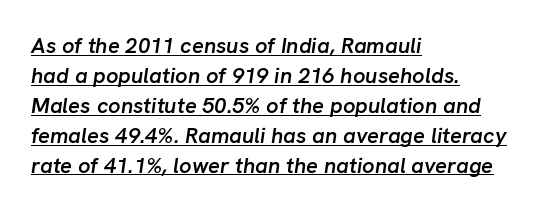
The image shows 22 px text type, italic (leaning right); set left-aligned, normal line spacing (1.36x), normal letter spacing, underlined.
